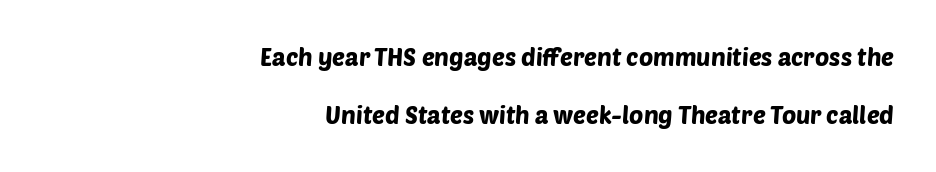
The image shows 24 px text type; set right-aligned, loose line spacing (2.43x), normal letter spacing, not underlined.
